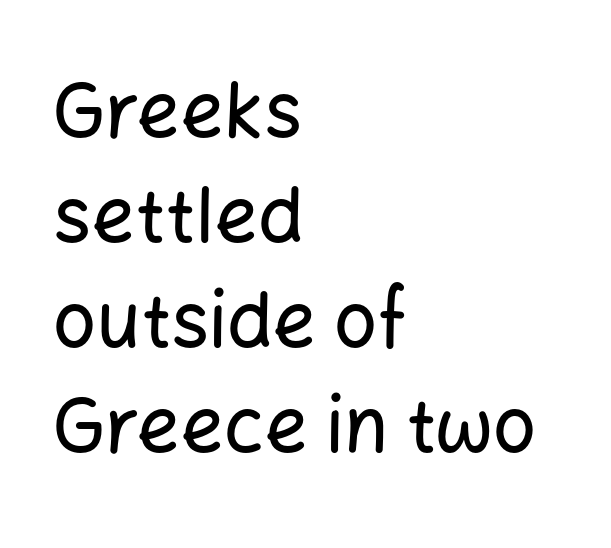
The image shows 76 px sans-serif type, upright; set left-aligned, normal line spacing (1.38x), normal letter spacing, not underlined; low stroke contrast and a medium x-height.
